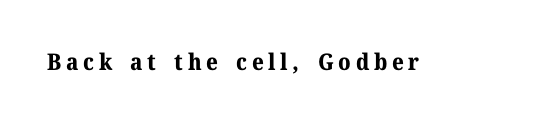
{"italic": "no", "bold": "yes", "underline": "no", "letter_spacing": "wide", "letter_spacing_em": 0.2, "glyph_px": 23}
